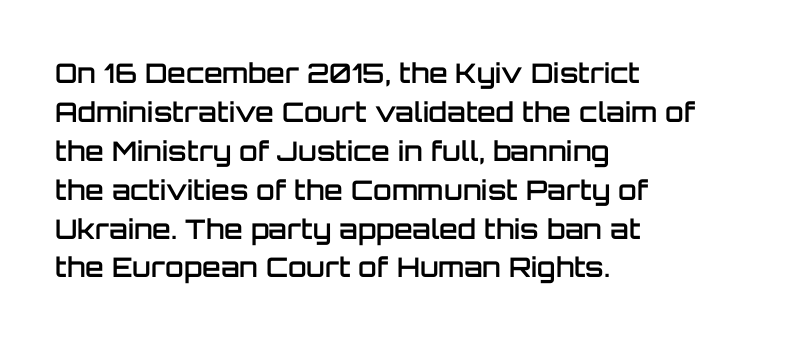
{"italic": "no", "bold": "semi", "underline": "no", "align": "left", "line_spacing": "normal", "line_spacing_ratio": 1.44, "letter_spacing": "normal", "letter_spacing_em": 0.0, "glyph_px": 27}
